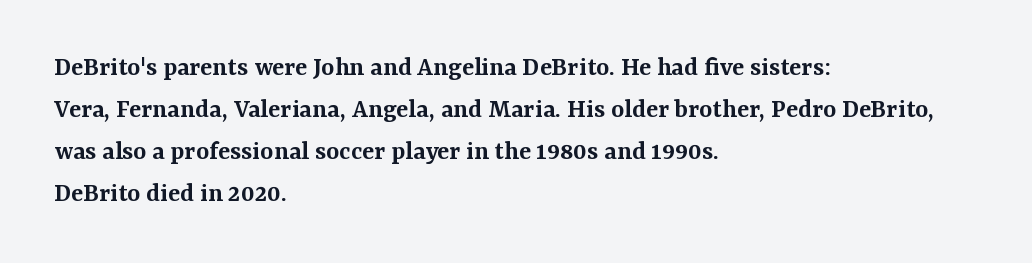
{"serif": "yes", "italic": "no", "bold": "semi", "weight": "semibold", "width": "normal", "stroke_contrast": "medium", "x_height": "medium", "monospaced": "no", "underline": "no", "align": "left", "line_spacing": "normal", "line_spacing_ratio": 1.5, "letter_spacing": "normal", "letter_spacing_em": 0.0, "glyph_px": 28}
